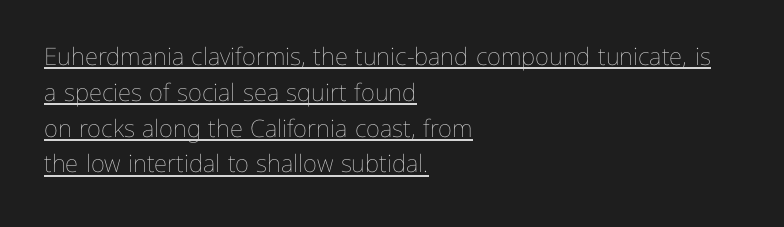
{"italic": "no", "bold": "no", "underline": "yes", "align": "left", "line_spacing": "normal", "line_spacing_ratio": 1.49, "letter_spacing": "normal", "letter_spacing_em": 0.0, "glyph_px": 24}
